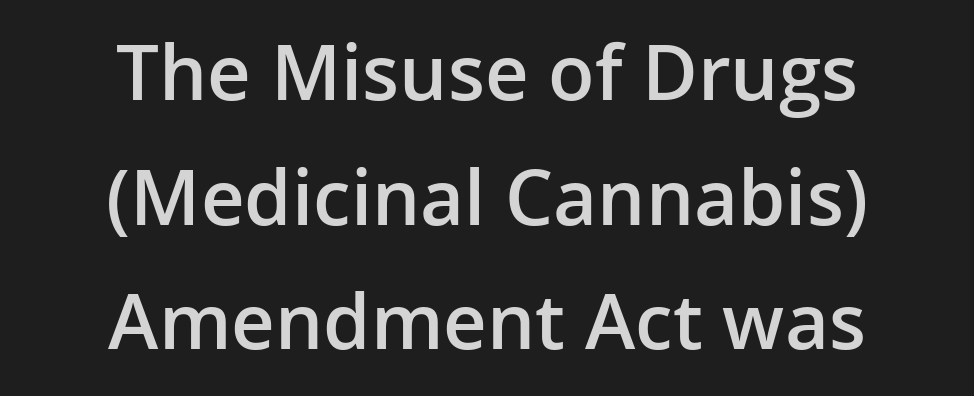
Q: Is the text bold? A: Semi-bold.
Q: Is the text italic (slanted)? A: No, it is upright.
Q: Is the typeface a serif or a sans-serif typeface? A: Sans-serif.
Q: Is the text underlined? A: No.
Q: How is the paragraph aligned? A: Centered.
Q: Is the spacing between letters normal or unusually wide? A: Normal.
Q: Is the spacing between lines tight, normal or loose? A: Normal.
Q: Width (condensed, normal, or wide)? A: Normal.
Q: Stroke contrast? A: Low.
Q: x-height? A: Medium.
Q: Monospaced? A: No.
